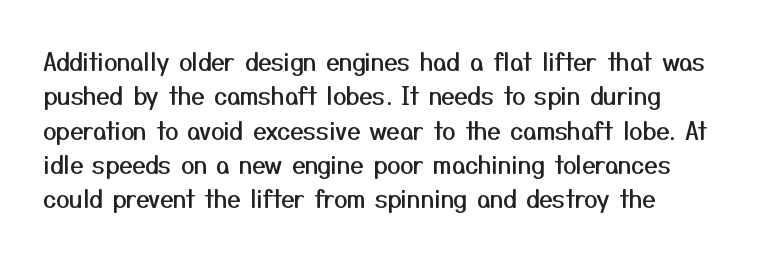
Q: Is the text italic (slanted)? A: No, it is upright.
Q: Is the text underlined? A: No.
Q: How is the paragraph aligned? A: Left-aligned.
Q: Is the spacing between letters normal or unusually wide? A: Normal.
Q: Is the spacing between lines tight, normal or loose? A: Normal.
